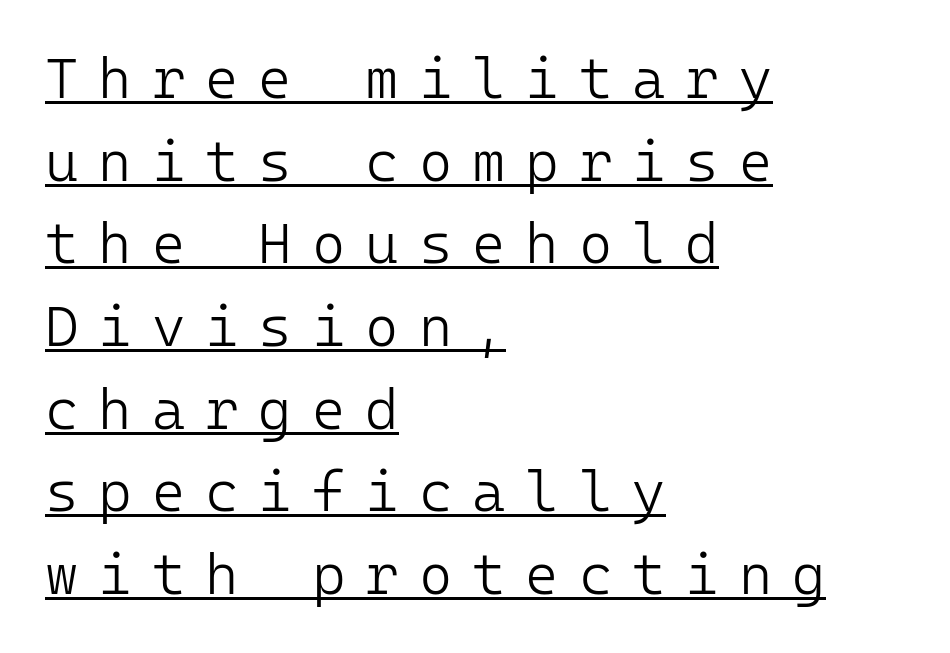
Looks like someone drew a line under every word here. No letter is thick-stroked: the sample isn't bold. The font's upright variant was chosen for this text. The face used here is a sans, in the tradition of grotesques and geometrics.
